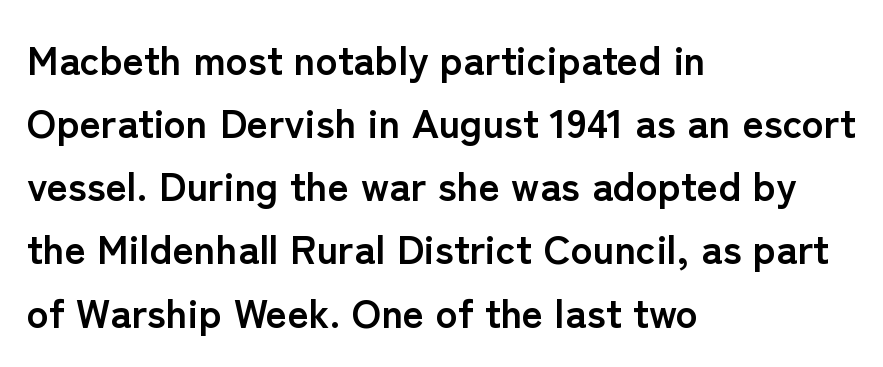
The image shows 41 px semibold sans-serif type, upright; set left-aligned, normal line spacing (1.54x), normal letter spacing, not underlined; low stroke contrast and a medium x-height.
